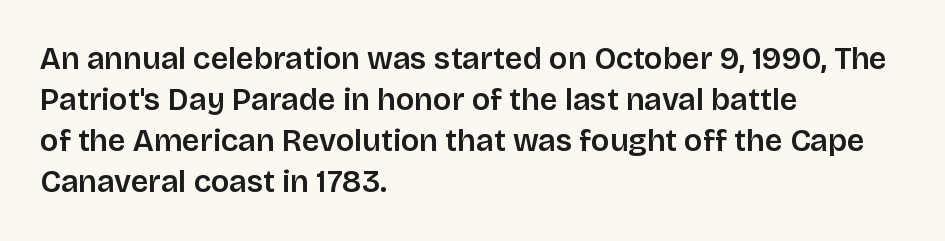
Q: Is the text bold? A: Semi-bold.
Q: Is the text italic (slanted)? A: No, it is upright.
Q: Is the typeface a serif or a sans-serif typeface? A: Sans-serif.
Q: Is the text underlined? A: No.
Q: How is the paragraph aligned? A: Left-aligned.
Q: Is the spacing between letters normal or unusually wide? A: Normal.
Q: Is the spacing between lines tight, normal or loose? A: Normal.
Q: Width (condensed, normal, or wide)? A: Normal.
Q: Stroke contrast? A: Low.
Q: x-height? A: Large.
Q: Monospaced? A: No.
